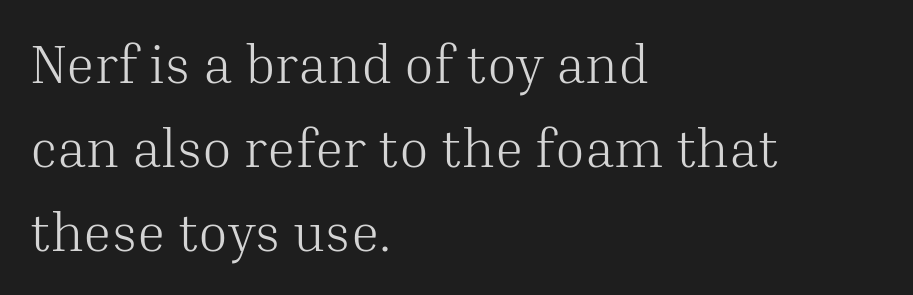
{"serif": "yes", "italic": "no", "bold": "no", "weight": "light", "width": "normal", "stroke_contrast": "medium", "x_height": "medium", "monospaced": "no", "underline": "no", "align": "left", "line_spacing": "normal", "line_spacing_ratio": 1.56, "letter_spacing": "normal", "letter_spacing_em": 0.0, "glyph_px": 54}
